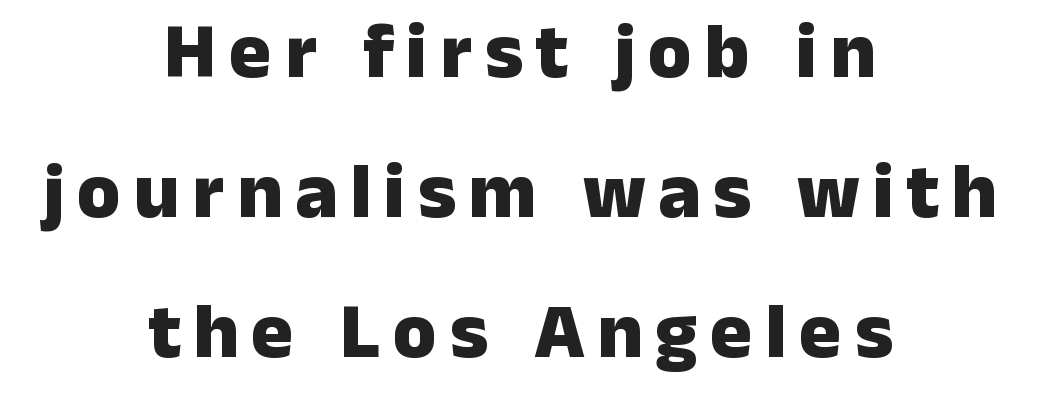
{"serif": "no", "italic": "no", "bold": "yes", "weight": "heavy", "width": "normal", "stroke_contrast": "low", "x_height": "medium", "monospaced": "no", "underline": "no", "align": "center", "line_spacing_ratio": 1.77, "glyph_px": 79}
